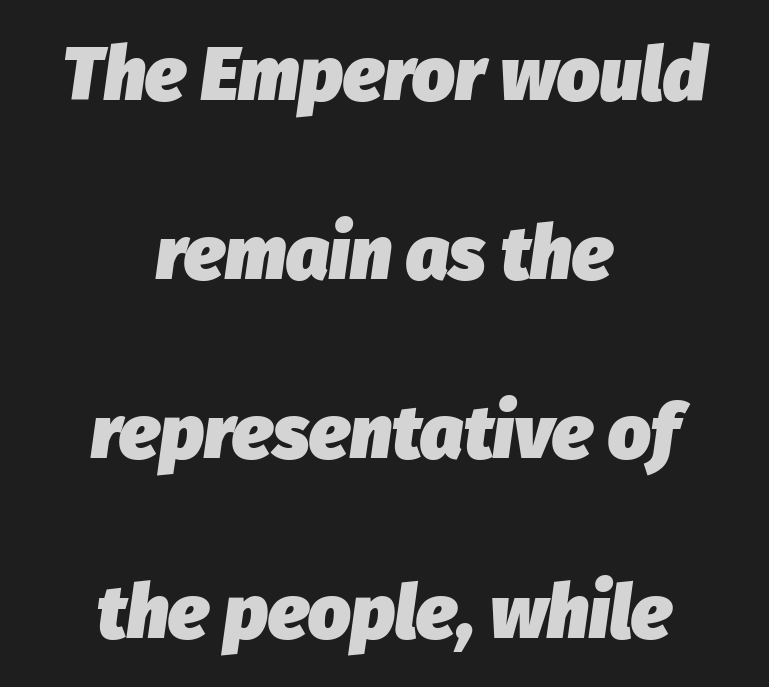
Q: Is the text bold? A: Yes.
Q: Is the text italic (slanted)? A: Yes, it leans right by about 8 degrees.
Q: Is the text underlined? A: No.
Q: How is the paragraph aligned? A: Centered.
Q: Is the spacing between letters normal or unusually wide? A: Normal.
Q: Is the spacing between lines tight, normal or loose? A: Loose.
Q: Width (condensed, normal, or wide)? A: Normal.
Q: Stroke contrast? A: Low.
Q: x-height? A: Medium.
Q: Monospaced? A: No.
